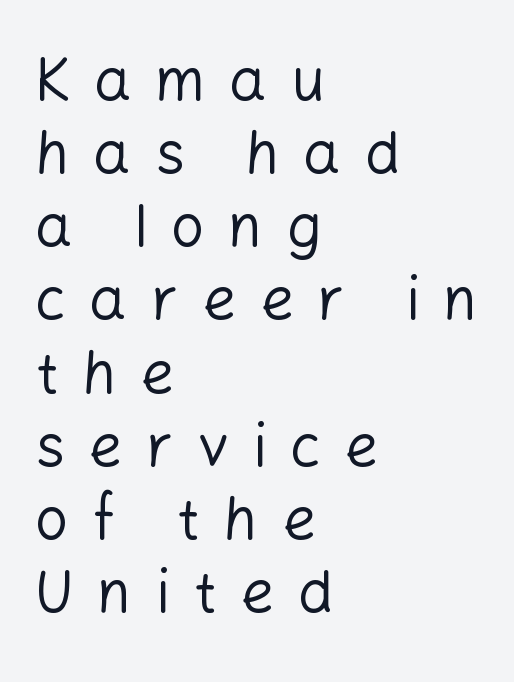
Q: Is the text bold? A: No.
Q: Is the text italic (slanted)? A: No, it is upright.
Q: Is the typeface a serif or a sans-serif typeface? A: Sans-serif.
Q: Is the text underlined? A: No.
Q: How is the paragraph aligned? A: Left-aligned.
Q: Is the spacing between letters normal or unusually wide? A: Unusually wide.
Q: Width (condensed, normal, or wide)? A: Normal.
Q: Stroke contrast? A: Low.
Q: x-height? A: Medium.
Q: Monospaced? A: No.
